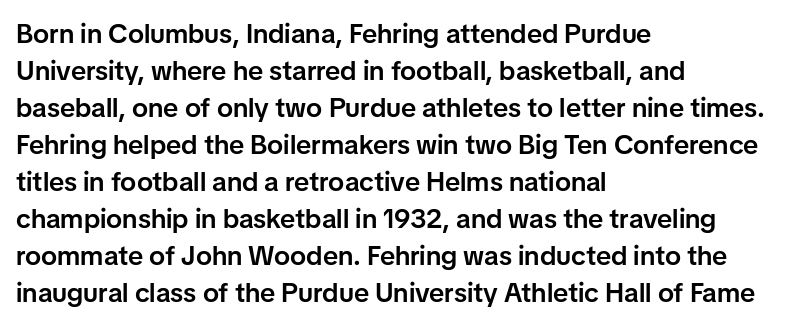
Nobody touched the tracking dial on this one. The space between consecutive lines is moderate. The area under the type is left untouched. Posture: straight, roman, zero tilt. The glyphs have the mass of a demibold cut, below bold.
